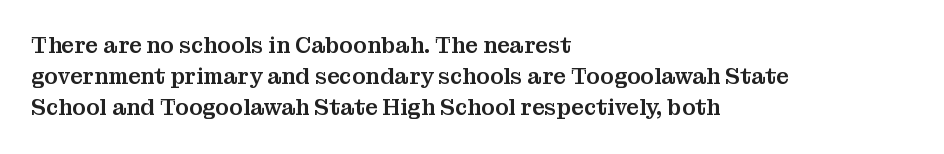
{"italic": "no", "underline": "no", "align": "left", "line_spacing": "normal", "line_spacing_ratio": 1.41, "letter_spacing": "normal", "letter_spacing_em": 0.0, "glyph_px": 22}
